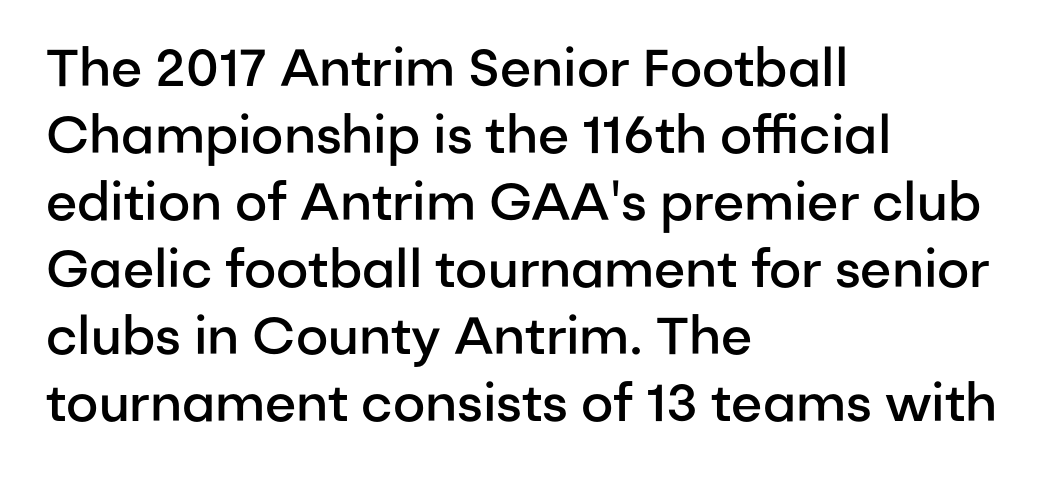
Q: Is the text bold? A: Semi-bold.
Q: Is the text italic (slanted)? A: No, it is upright.
Q: Is the typeface a serif or a sans-serif typeface? A: Sans-serif.
Q: Is the text underlined? A: No.
Q: How is the paragraph aligned? A: Left-aligned.
Q: Is the spacing between letters normal or unusually wide? A: Normal.
Q: Is the spacing between lines tight, normal or loose? A: Normal.
Q: Width (condensed, normal, or wide)? A: Normal.
Q: Stroke contrast? A: Low.
Q: x-height? A: Medium.
Q: Monospaced? A: No.
